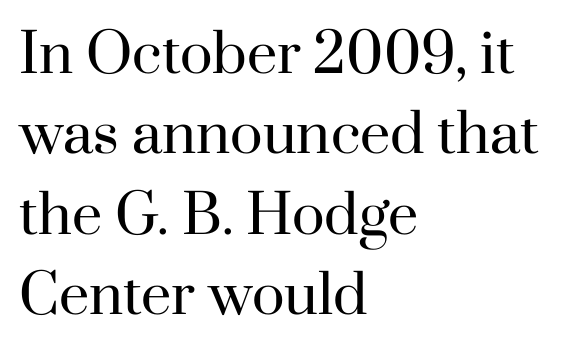
Interline gaps are of average width in this sample. The font's upright variant was chosen for this text. These lines keep a tight, regular rhythm from letter to letter. The passage shown is typed in a proportional face where columns would drift. Small tapered or slab feet sit at the stroke ends, so this counts as serif. The rendering anchors every line to the left-hand side.
